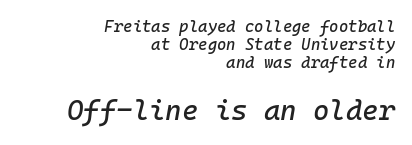
The gap between lines stays unmarked. Compared with ordinary roman type, these characters are visibly tilted. Each letter, wide or thin by design, is forced into the same width here. This rendering leaves character spacing at its baseline value.
